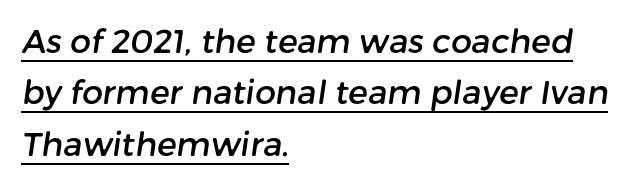
{"serif": "no", "width": "normal", "stroke_contrast": "low", "x_height": "medium", "monospaced": "no", "underline": "yes", "align": "left", "line_spacing": "normal", "line_spacing_ratio": 1.56, "letter_spacing": "normal", "letter_spacing_em": 0.0, "glyph_px": 33}
